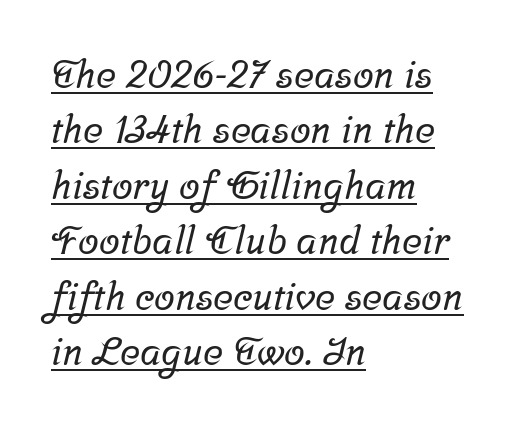
{"width": "normal", "stroke_contrast": "low", "x_height": "medium", "monospaced": "no", "underline": "yes", "align": "left", "line_spacing": "normal", "line_spacing_ratio": 1.46, "letter_spacing": "normal", "letter_spacing_em": 0.0, "glyph_px": 38}
